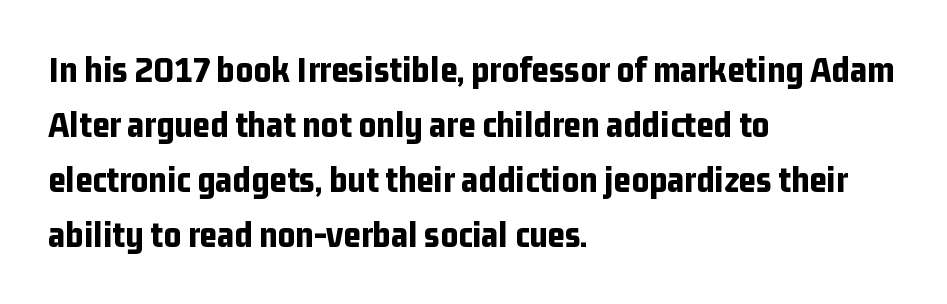
{"serif": "no", "italic": "no", "bold": "yes", "weight": "bold", "width": "condensed", "stroke_contrast": "low", "x_height": "medium", "monospaced": "no", "underline": "no", "align": "left", "line_spacing": "normal", "line_spacing_ratio": 1.45, "letter_spacing": "normal", "letter_spacing_em": 0.0, "glyph_px": 38}
